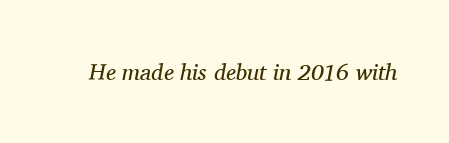
Q: Is the text bold? A: No.
Q: Is the text italic (slanted)? A: Yes, it leans right by about 11 degrees.
Q: Is the text underlined? A: No.
Q: Is the spacing between letters normal or unusually wide? A: Normal.
